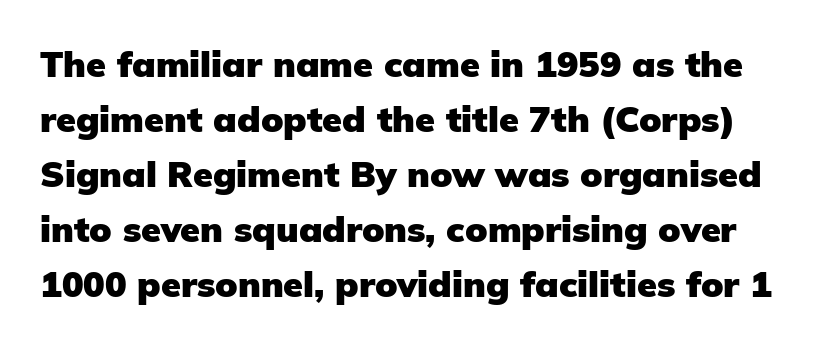
The image shows 36 px heavy sans-serif type, upright; set normal line spacing (1.53x), normal letter spacing, not underlined; low stroke contrast and a medium x-height.
